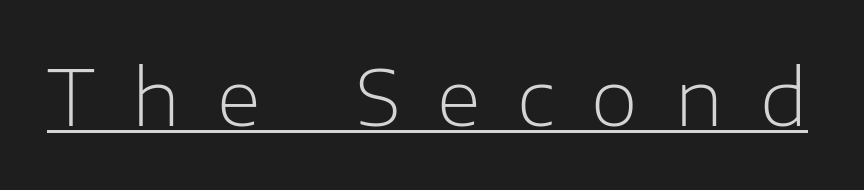
{"serif": "no", "italic": "no", "bold": "no", "weight": "light", "width": "normal", "stroke_contrast": "low", "x_height": "medium", "monospaced": "no", "underline": "yes", "letter_spacing": "wide", "letter_spacing_em": 0.49, "glyph_px": 76}
